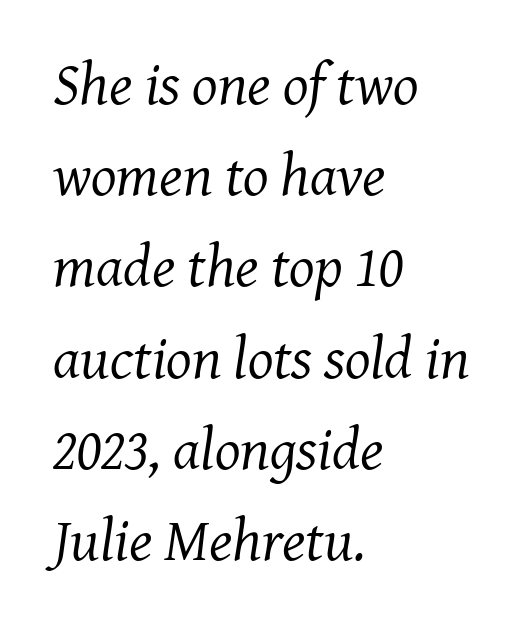
{"serif": "yes", "italic": "yes", "lean": "right", "slant_degrees": 7, "bold": "no", "weight": "regular", "width": "normal", "stroke_contrast": "medium", "x_height": "medium", "monospaced": "no", "underline": "no", "align": "left", "line_spacing": "normal", "line_spacing_ratio": 1.52, "letter_spacing": "normal", "letter_spacing_em": 0.0, "glyph_px": 60}
